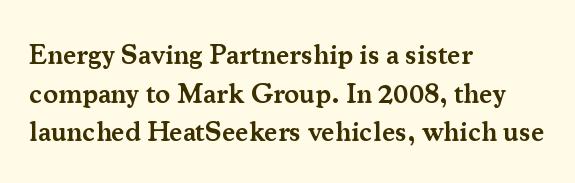
{"serif": "yes", "italic": "no", "bold": "semi", "weight": "semibold", "width": "normal", "stroke_contrast": "medium", "x_height": "small", "monospaced": "no", "underline": "no", "align": "left", "line_spacing": "normal", "line_spacing_ratio": 1.38, "letter_spacing": "normal", "letter_spacing_em": 0.0, "glyph_px": 28}
